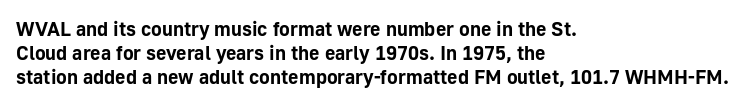
Descenders hang freely into open space. The paragraph has a hard left edge and a soft right edge. It's the straight-up-and-down kind of type. Observe the ordinary spacing: letters are neighbours, not strangers. Weight check: bold — yes, fully.
